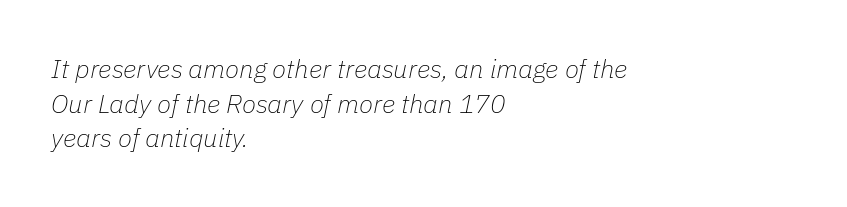
Q: Is the text bold? A: No.
Q: Is the text italic (slanted)? A: Yes, it leans right by about 11 degrees.
Q: Is the text underlined? A: No.
Q: How is the paragraph aligned? A: Left-aligned.
Q: Is the spacing between letters normal or unusually wide? A: Normal.
Q: Is the spacing between lines tight, normal or loose? A: Normal.
